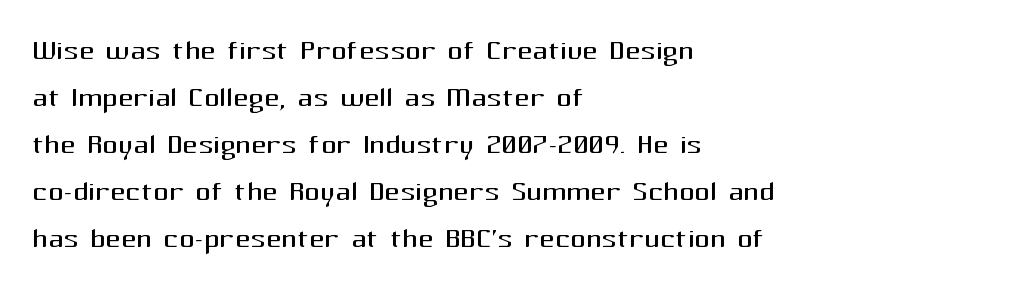
Q: Is the text bold? A: No.
Q: Is the text italic (slanted)? A: No, it is upright.
Q: Is the typeface a serif or a sans-serif typeface? A: Sans-serif.
Q: Is the text underlined? A: No.
Q: How is the paragraph aligned? A: Left-aligned.
Q: Is the spacing between letters normal or unusually wide? A: Normal.
Q: Width (condensed, normal, or wide)? A: Normal.
Q: Stroke contrast? A: Medium.
Q: x-height? A: Medium.
Q: Monospaced? A: No.
